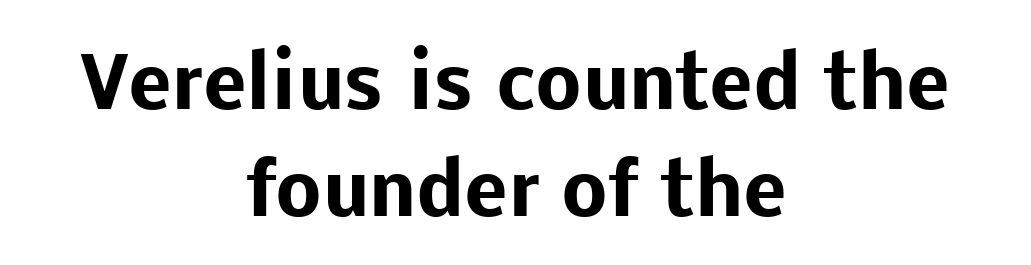
Q: Is the text bold? A: Yes.
Q: Is the text italic (slanted)? A: No, it is upright.
Q: Is the typeface a serif or a sans-serif typeface? A: Sans-serif.
Q: Is the text underlined? A: No.
Q: How is the paragraph aligned? A: Centered.
Q: Is the spacing between letters normal or unusually wide? A: Normal.
Q: Is the spacing between lines tight, normal or loose? A: Normal.
Q: Width (condensed, normal, or wide)? A: Normal.
Q: Stroke contrast? A: Low.
Q: x-height? A: Medium.
Q: Monospaced? A: No.
